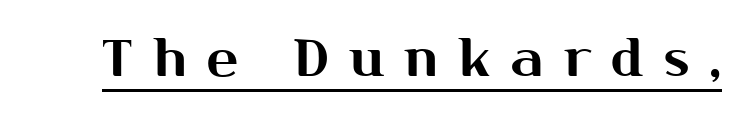
{"serif": "no", "italic": "no", "width": "normal", "stroke_contrast": "medium", "x_height": "medium", "monospaced": "no", "underline": "yes", "letter_spacing": "wide", "letter_spacing_em": 0.39, "glyph_px": 52}
